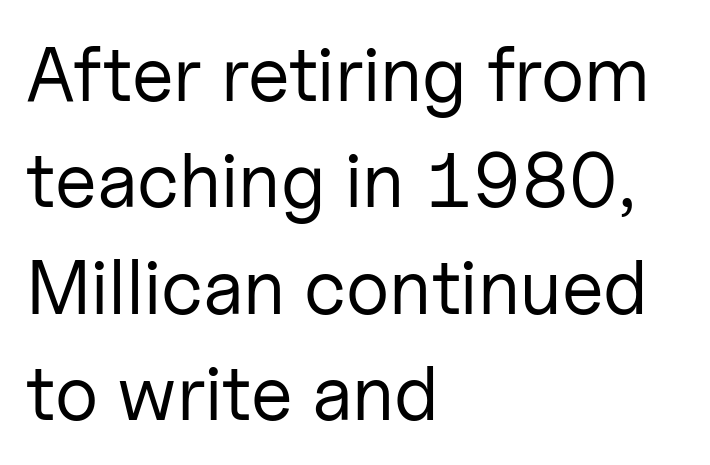
Layout note: lines flush left. Each stroke keeps to a modest, everyday thickness or less. A typesetter would mark this as roman, not italic. The space beneath each line is pristine and unruled.
